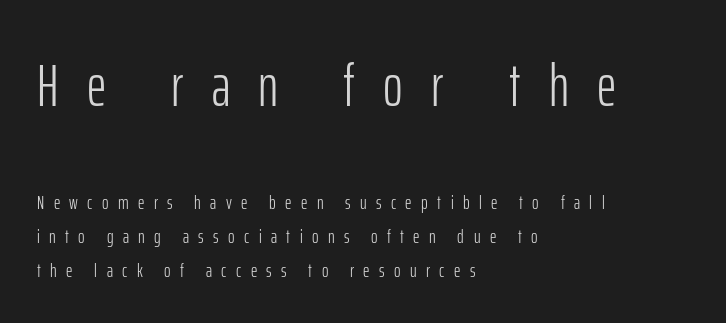
Q: Is the text bold? A: No.
Q: Is the text italic (slanted)? A: No, it is upright.
Q: Is the typeface a serif or a sans-serif typeface? A: Sans-serif.
Q: Is the text underlined? A: No.
Q: How is the paragraph aligned? A: Left-aligned.
Q: Is the spacing between letters normal or unusually wide? A: Unusually wide.
Q: Is the spacing between lines tight, normal or loose? A: Normal.
Q: Which block of text is set in a larger size, the first (top) or the second (bottom)? A: The first (top) one.
Q: Width (condensed, normal, or wide)? A: Condensed.
Q: Stroke contrast? A: Low.
Q: x-height? A: Medium.
Q: Monospaced? A: No.
